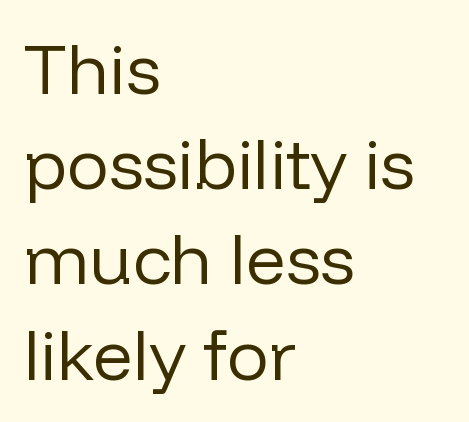
The image shows 70 px regular-weight sans-serif type, upright; set left-aligned, normal line spacing (1.36x), normal letter spacing, not underlined; low stroke contrast and a medium x-height.
